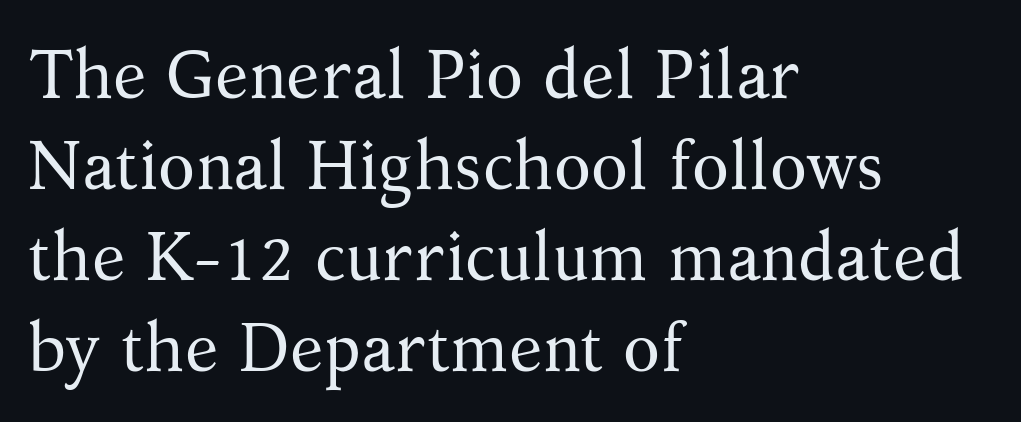
You could call the tracking neutral — neither tight nor loose. This sample has the flowing, uneven cadence of proportional lettering. The strokes are not fattened; the text isn't bold. Lines of text with bare space underneath.
